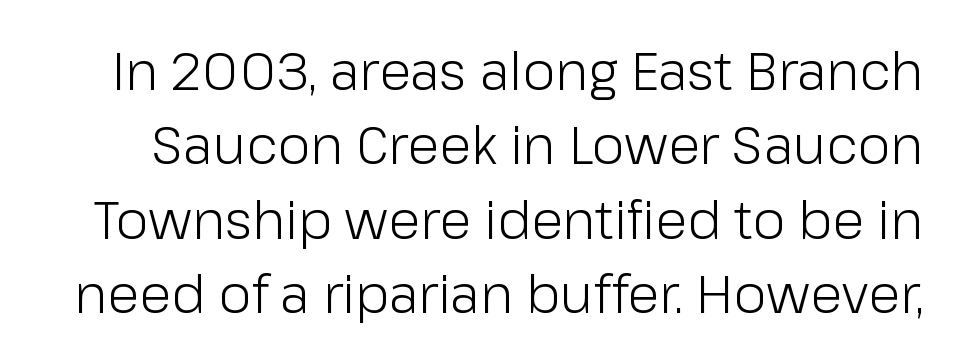
Q: Is the text bold? A: No.
Q: Is the text italic (slanted)? A: No, it is upright.
Q: Is the typeface a serif or a sans-serif typeface? A: Sans-serif.
Q: Is the text underlined? A: No.
Q: Is the spacing between letters normal or unusually wide? A: Normal.
Q: Is the spacing between lines tight, normal or loose? A: Normal.
Q: Width (condensed, normal, or wide)? A: Normal.
Q: Stroke contrast? A: Low.
Q: x-height? A: Medium.
Q: Monospaced? A: No.
